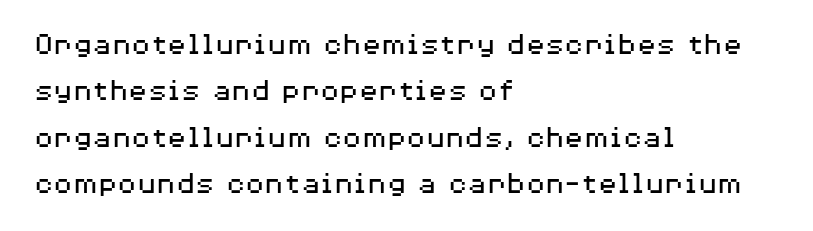
{"serif": "no", "italic": "no", "bold": "no", "weight": "regular", "width": "wide", "stroke_contrast": "medium", "x_height": "medium", "monospaced": "no", "underline": "no", "align": "left", "line_spacing": "normal", "line_spacing_ratio": 1.45, "letter_spacing": "normal", "letter_spacing_em": 0.0, "glyph_px": 32}
